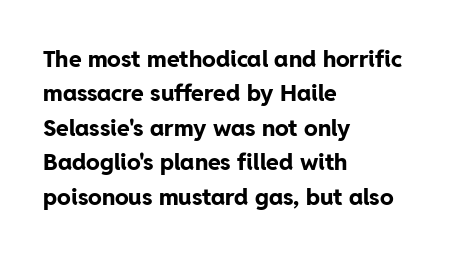
Q: Is the text bold? A: Yes.
Q: Is the text italic (slanted)? A: No, it is upright.
Q: Is the text underlined? A: No.
Q: How is the paragraph aligned? A: Left-aligned.
Q: Is the spacing between letters normal or unusually wide? A: Normal.
Q: Is the spacing between lines tight, normal or loose? A: Normal.
